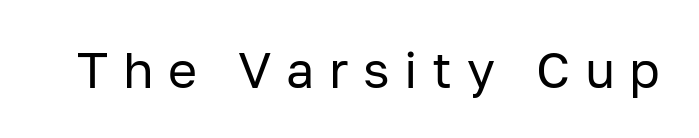
The image shows 50 px regular-weight sans-serif type, upright; set unusually wide letter spacing (+0.29 em), not underlined; low stroke contrast and a medium x-height.
